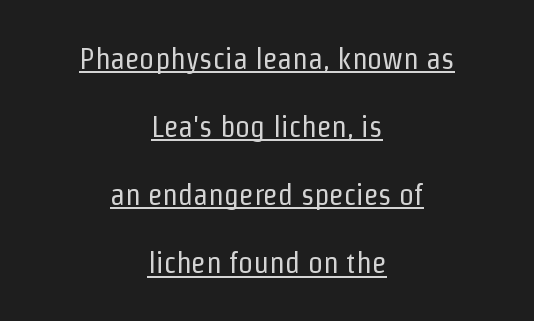
{"serif": "no", "italic": "no", "bold": "no", "weight": "regular", "width": "condensed", "stroke_contrast": "low", "x_height": "medium", "monospaced": "no", "underline": "yes", "align": "center", "line_spacing": "loose", "line_spacing_ratio": 2.27, "letter_spacing": "normal", "letter_spacing_em": 0.0, "glyph_px": 30}
